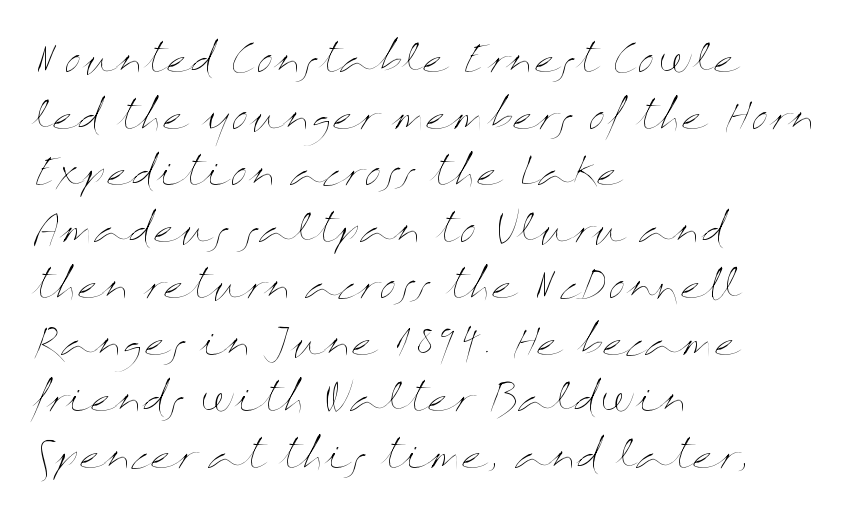
Q: Is the text bold? A: No.
Q: Is the text italic (slanted)? A: Yes.
Q: Is the text underlined? A: No.
Q: How is the paragraph aligned? A: Left-aligned.
Q: Is the spacing between letters normal or unusually wide? A: Normal.
Q: Is the spacing between lines tight, normal or loose? A: Normal.
Q: Width (condensed, normal, or wide)? A: Wide.
Q: Stroke contrast? A: Medium.
Q: x-height? A: Medium.
Q: Monospaced? A: No.
